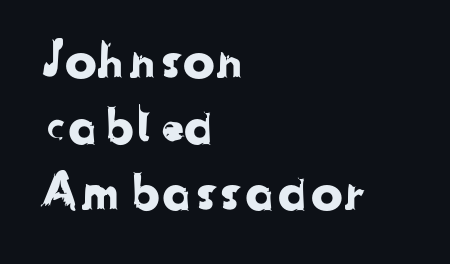
Vertical spacing — default. Lines of text with bare space underneath. Spacing between characters is what you'd get straight out of the box. Is this a sans? Yes — the strokes have no serifs.
